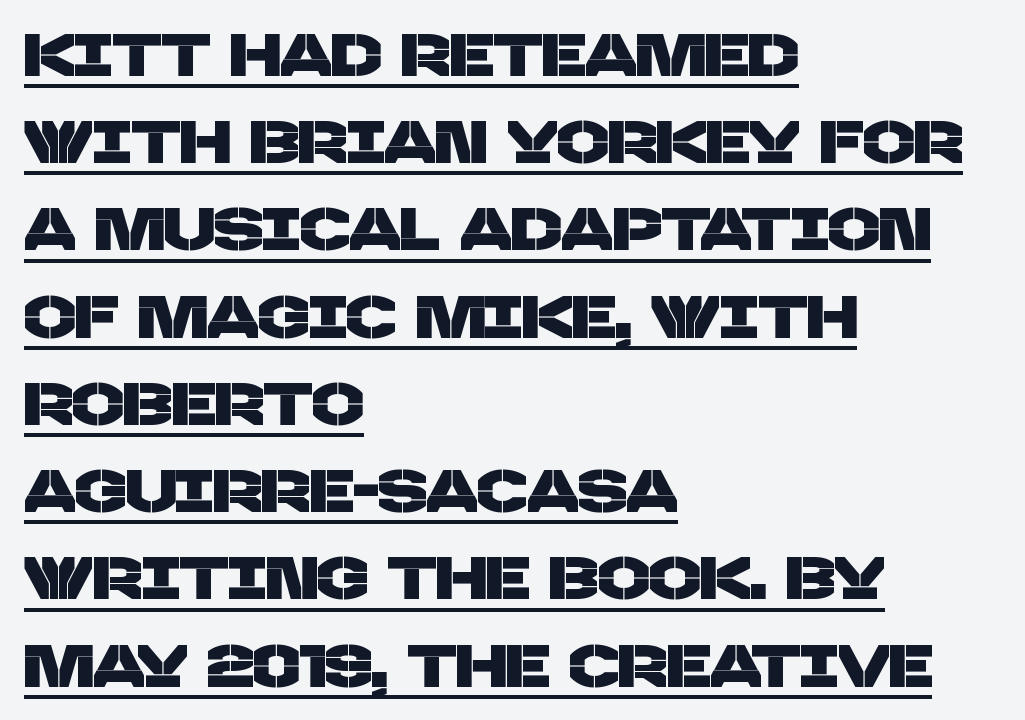
This block has exactly the height ordinary leading produces. These lines are rendered in a variable-pitch font. The horizontal fit of the characters is conventional and even. Type style note: lacks serifs. One-word summary of the alignment: left. What decoration does the sample have? An underline.
